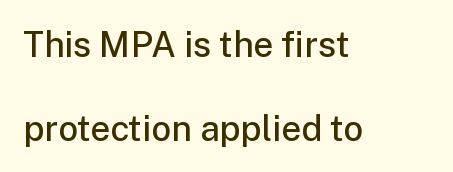
The image shows 35 px semibold sans-serif type, upright; set left-aligned, loose line spacing (2.4x), normal letter spacing, not underlined; low stroke contrast and a medium x-height.
